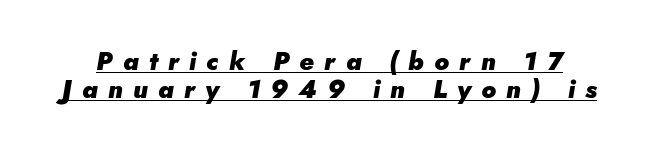
{"italic": "yes", "lean": "right", "slant_degrees": 5, "bold": "yes", "underline": "yes", "line_spacing": "tight", "line_spacing_ratio": 1.14, "letter_spacing": "wide", "letter_spacing_em": 0.41, "glyph_px": 25}
